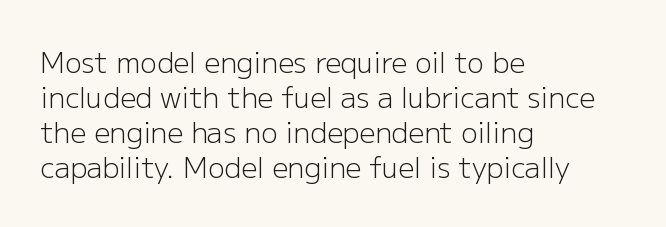
The vertical gap from one line to the next is medium. Each line starts at the same left margin while the right side varies. Anything drawn beneath the words? Only blank space. Look at the bottom of the vertical strokes: they stop flat, with no serifs. The letters stand upright; this is a roman face. Bold? No — there's no thickening of the strokes.
